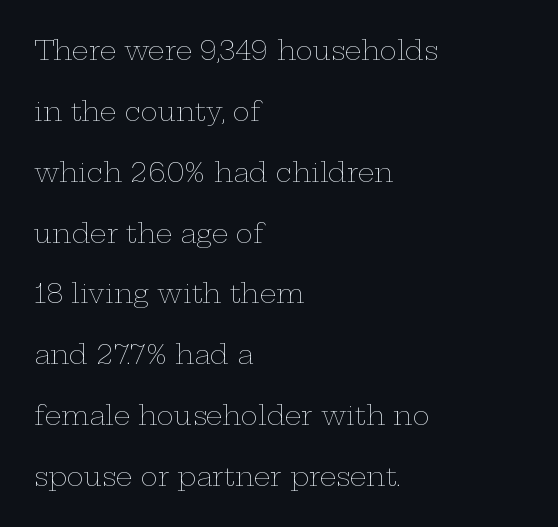
The typesetter chose a ragged-right arrangement here. Beneath every word, the page is bare. Is the stroke heavy? The answer is a plain regular-or-lighter. The letters stand straight up with perfectly vertical stems.
